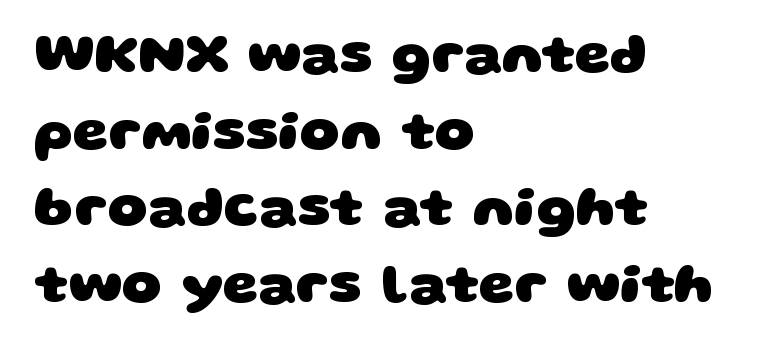
Q: Is the text bold? A: Yes.
Q: Is the typeface a serif or a sans-serif typeface? A: Sans-serif.
Q: Is the text underlined? A: No.
Q: How is the paragraph aligned? A: Left-aligned.
Q: Is the spacing between letters normal or unusually wide? A: Normal.
Q: Is the spacing between lines tight, normal or loose? A: Normal.
Q: Width (condensed, normal, or wide)? A: Wide.
Q: Stroke contrast? A: Low.
Q: x-height? A: Large.
Q: Monospaced? A: No.
